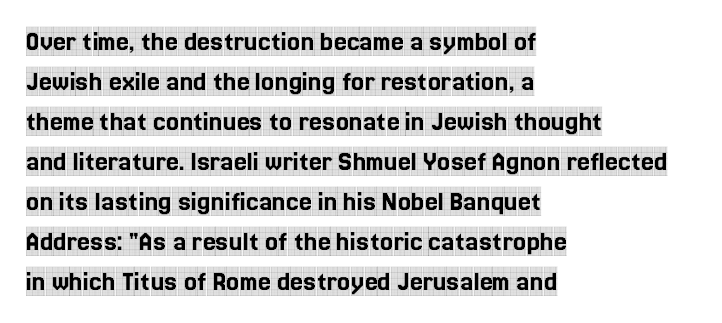
The image shows 29 px condensed serif type, upright; set left-aligned, normal line spacing (1.38x), normal letter spacing, not underlined; a large x-height.
